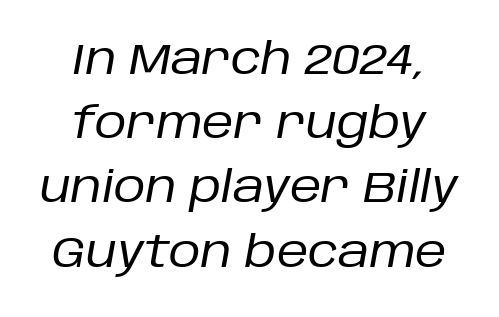
Q: Is the text bold? A: No.
Q: Is the text italic (slanted)? A: Yes, it leans right by about 10 degrees.
Q: Is the text underlined? A: No.
Q: How is the paragraph aligned? A: Centered.
Q: Is the spacing between letters normal or unusually wide? A: Normal.
Q: Is the spacing between lines tight, normal or loose? A: Normal.
Q: Width (condensed, normal, or wide)? A: Normal.
Q: Stroke contrast? A: Low.
Q: x-height? A: Large.
Q: Monospaced? A: No.
